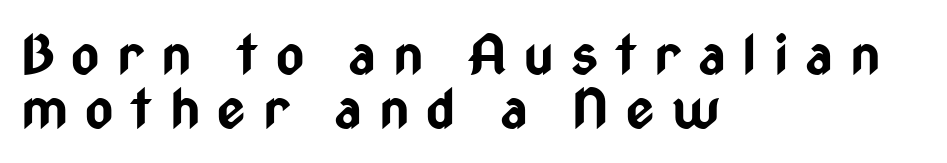
Q: Is the text bold? A: Yes.
Q: Is the text italic (slanted)? A: No, it is upright.
Q: Is the typeface a serif or a sans-serif typeface? A: Sans-serif.
Q: Is the text underlined? A: No.
Q: How is the paragraph aligned? A: Left-aligned.
Q: Is the spacing between letters normal or unusually wide? A: Unusually wide.
Q: Is the spacing between lines tight, normal or loose? A: Tight.
Q: Width (condensed, normal, or wide)? A: Condensed.
Q: Stroke contrast? A: Low.
Q: x-height? A: Medium.
Q: Monospaced? A: No.
